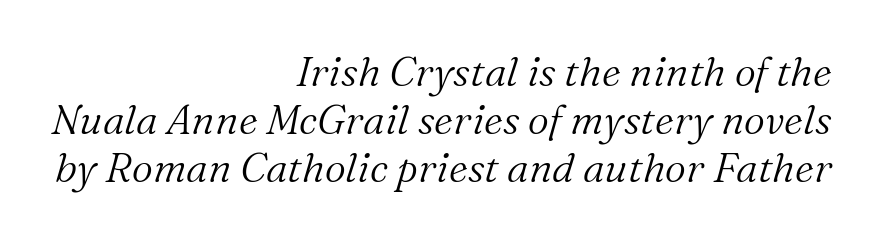
The image shows 41 px light serif type, italic (leaning right); set right-aligned, line spacing 1.17x, normal letter spacing, not underlined; medium stroke contrast and a medium x-height.
